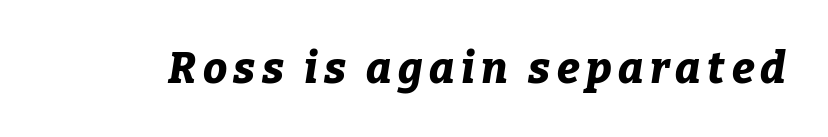
The space beneath each line is pristine and unruled. Proportional: the letters do not fall into vertical columns. The face used here has the dense, thick strokes of a bold. It's the slanting kind of type.
